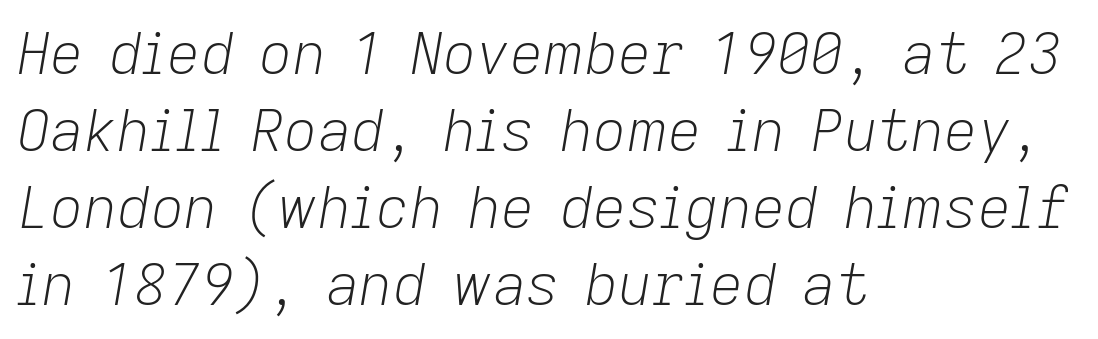
{"italic": "yes", "lean": "right", "slant_degrees": 9, "bold": "no", "weight": "light", "width": "normal", "stroke_contrast": "low", "x_height": "medium", "monospaced": "no", "underline": "no", "align": "left", "line_spacing": "normal", "line_spacing_ratio": 1.33, "letter_spacing": "normal", "letter_spacing_em": 0.0, "glyph_px": 58}
